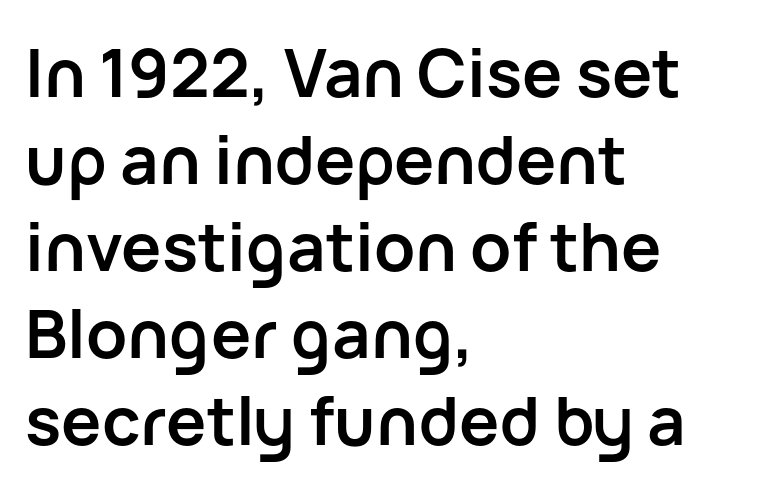
Type without underlining. The specimen reads as upright at a glance. Honestly, the row spacing looks completely unremarkable. The font family rendered here belongs to the sans-serif group. Teacher's note: observe the even left margin — that is flush-left alignment. The passage shown is typed in a proportional face where columns would drift.
